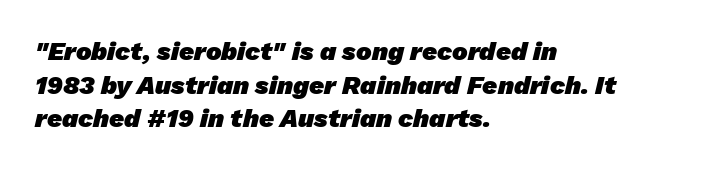
The image shows 26 px bold type; set left-aligned, normal line spacing (1.29x), normal letter spacing, not underlined.
